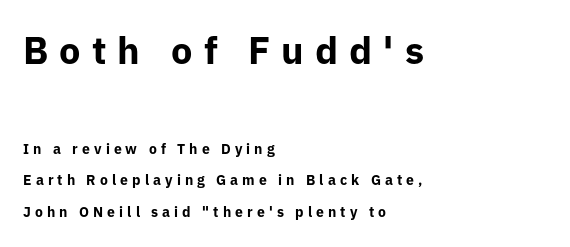
The words here are not underlined. Regarding leading, the lines here are spaced well apart. Observe the absence of serifs on each vertical stroke in this sample. The rendering anchors every line to the left-hand side. Caption: bold face, heavy strokes.
